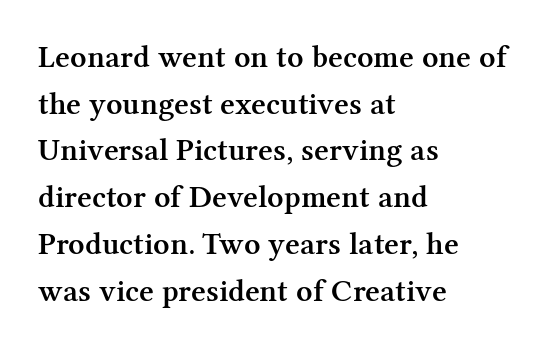
Q: Is the text bold? A: Semi-bold.
Q: Is the text italic (slanted)? A: No, it is upright.
Q: Is the typeface a serif or a sans-serif typeface? A: Serif.
Q: Is the text underlined? A: No.
Q: How is the paragraph aligned? A: Left-aligned.
Q: Is the spacing between letters normal or unusually wide? A: Normal.
Q: Is the spacing between lines tight, normal or loose? A: Normal.
Q: Width (condensed, normal, or wide)? A: Normal.
Q: Stroke contrast? A: Medium.
Q: x-height? A: Medium.
Q: Monospaced? A: No.
